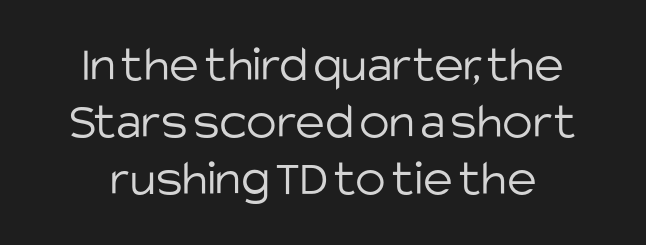
The image shows 51 px light sans-serif type, upright; set centered, tight line spacing (1.12x), normal letter spacing, not underlined; low stroke contrast and a large x-height.
